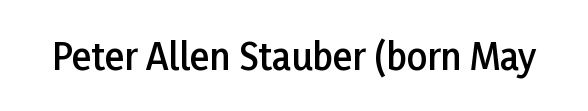
Decoration check: the copy has no underline. Posture: straight, roman, zero tilt. The passage shown is semibold, sitting just below true bold. Compared with typical body copy, the letter spacing here is the same. The face used here is proportionally spaced, like ordinary book or web type.
